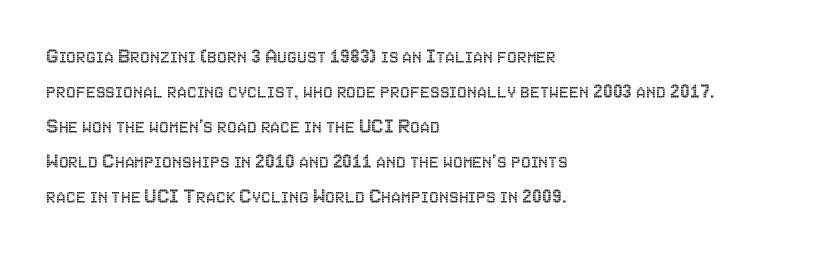
{"italic": "no", "underline": "no", "align": "left", "line_spacing": "normal", "line_spacing_ratio": 1.59, "letter_spacing": "normal", "letter_spacing_em": 0.0, "glyph_px": 22}
